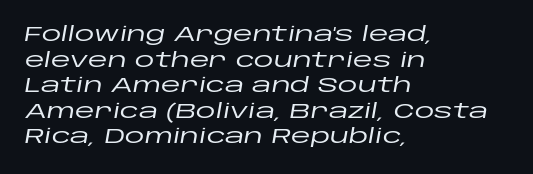
How are the letters spaced? Ordinarily, with no added tracking. Typeset ragged right — the left edge is the straight one. The text carries the slant typical of an italic or oblique font. Is there much room between lines? A standard amount, neither cramped nor airy. Honestly, there is no underline to notice here at all.
